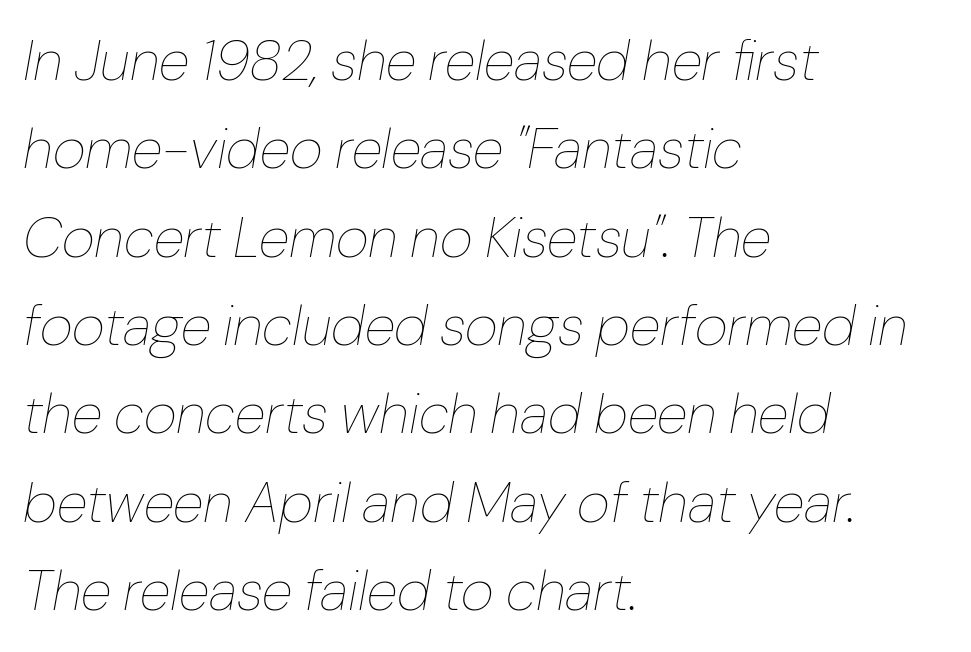
Short note: letters normally spaced. The rag falls on the right side of this text block. How would I describe the line gaps? Plain and ordinary. Nobody drew a line under any word here. Varying glyph widths throughout — classic text-font behaviour.
